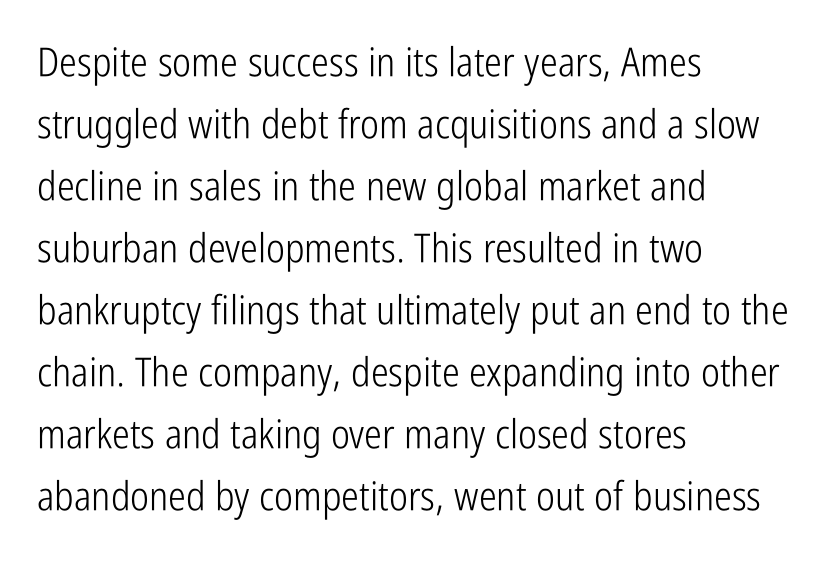
Q: Is the text bold? A: No.
Q: Is the text italic (slanted)? A: No, it is upright.
Q: Is the typeface a serif or a sans-serif typeface? A: Sans-serif.
Q: Is the text underlined? A: No.
Q: How is the paragraph aligned? A: Left-aligned.
Q: Is the spacing between letters normal or unusually wide? A: Normal.
Q: Is the spacing between lines tight, normal or loose? A: Normal.
Q: Width (condensed, normal, or wide)? A: Condensed.
Q: Stroke contrast? A: Low.
Q: x-height? A: Medium.
Q: Monospaced? A: No.
